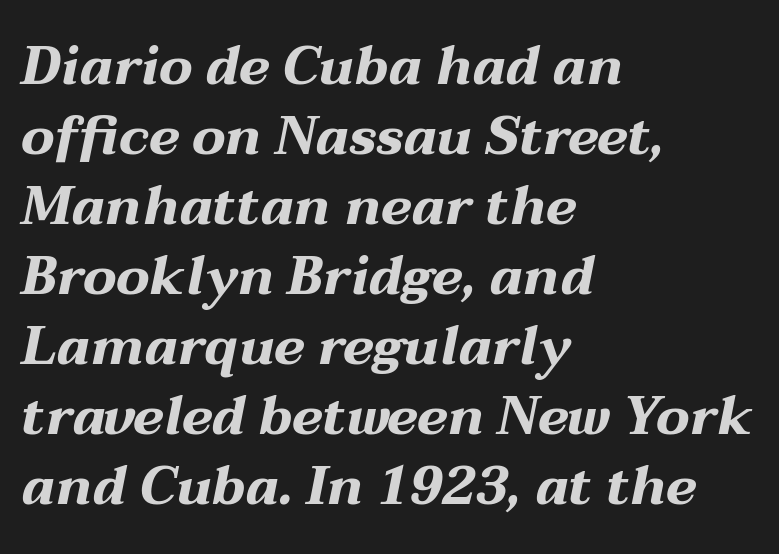
Q: Is the text bold? A: Yes.
Q: Is the text italic (slanted)? A: Yes, it leans right by about 12 degrees.
Q: Is the text underlined? A: No.
Q: How is the paragraph aligned? A: Left-aligned.
Q: Is the spacing between letters normal or unusually wide? A: Normal.
Q: Is the spacing between lines tight, normal or loose? A: Normal.
Q: Width (condensed, normal, or wide)? A: Wide.
Q: Stroke contrast? A: Medium.
Q: x-height? A: Medium.
Q: Monospaced? A: No.
